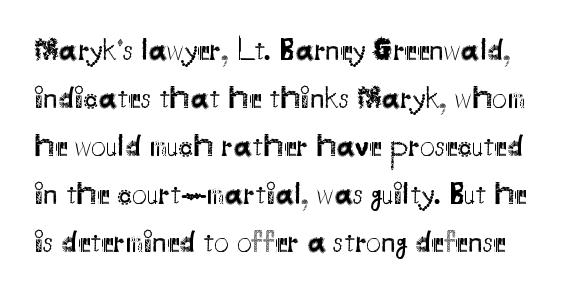
The leading is moderate, giving the passage an even texture. The zone under the glyphs is completely vacant. Standard letterfit; no display-style spreading of the glyphs. The font sits on the lighter half of the weight spectrum, regular included. Character widths vary here, with narrow letters taking less room than wide ones. The passage shown is typeset with a sans-serif family.
